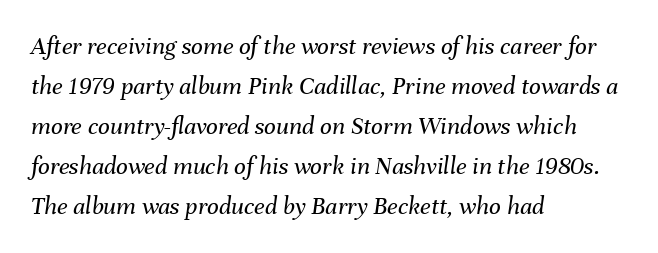
Emphasis-style slanted type is in use. The glyphs are unaccompanied by any horizontal stroke below them. Compared with typical body copy, the letter spacing here is the same. One-word summary of the alignment: left. Summary of vertical rhythm: regular, with standard interline spacing. The font sits on the lighter half of the weight spectrum, regular included.
